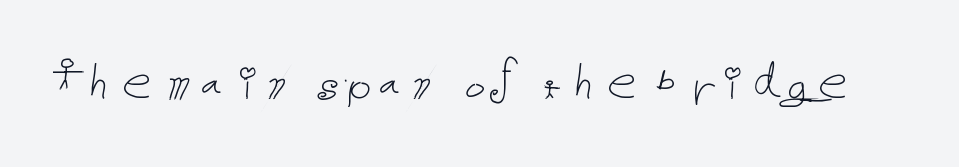
Q: Is the text bold? A: No.
Q: Is the text italic (slanted)? A: No, it is upright.
Q: Is the text underlined? A: No.
Q: Is the spacing between letters normal or unusually wide? A: Normal.
Q: Width (condensed, normal, or wide)? A: Normal.
Q: Stroke contrast? A: Low.
Q: x-height? A: Medium.
